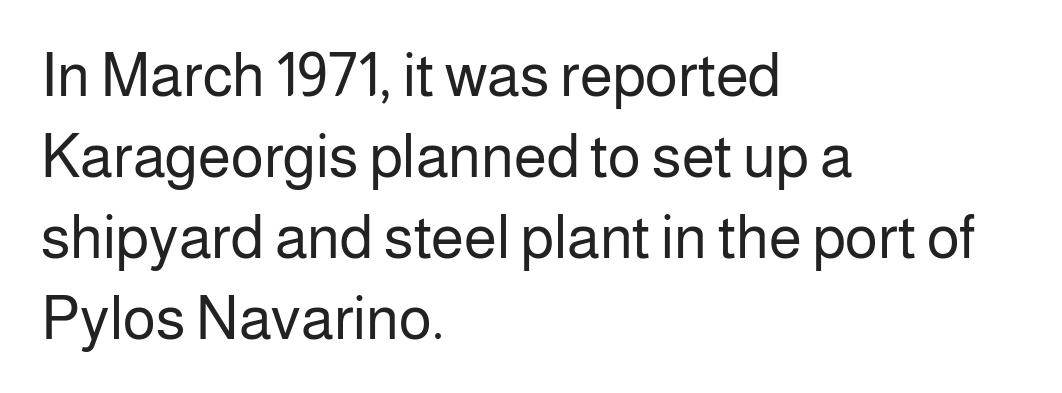
Each letter's strokes conclude bluntly, with no projecting serifs. Think standard paragraph weight, or any step lighter than that. Nobody drew a line under any word here. Standard letterfit; no display-style spreading of the glyphs. The rendering anchors every line to the left-hand side. This sample uses an upright cut, with every glyph sitting square on the baseline.
